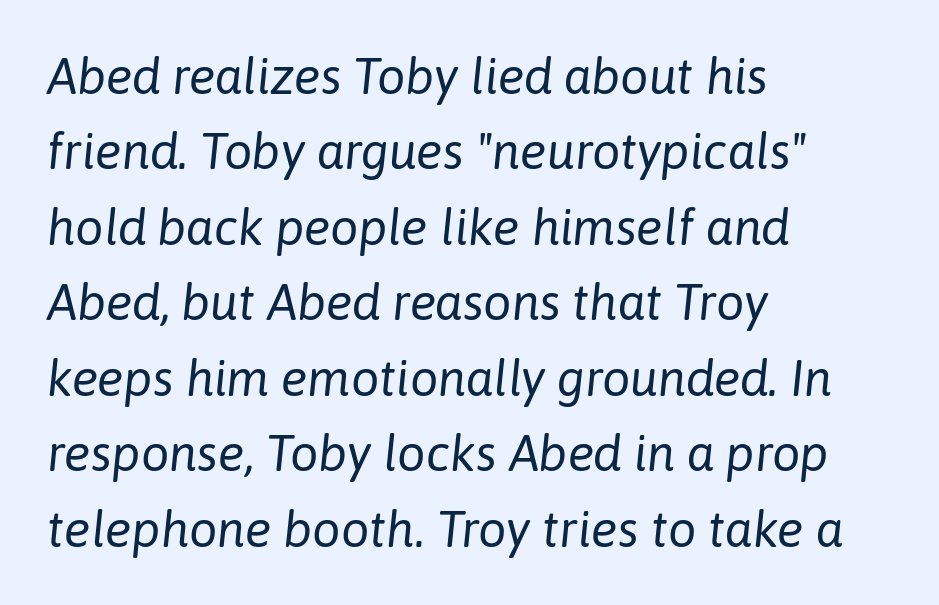
{"italic": "yes", "lean": "right", "slant_degrees": 6, "bold": "no", "weight": "regular", "width": "normal", "stroke_contrast": "low", "x_height": "medium", "monospaced": "no", "underline": "no", "align": "left", "line_spacing": "normal", "line_spacing_ratio": 1.51, "letter_spacing": "normal", "letter_spacing_em": 0.0, "glyph_px": 50}
